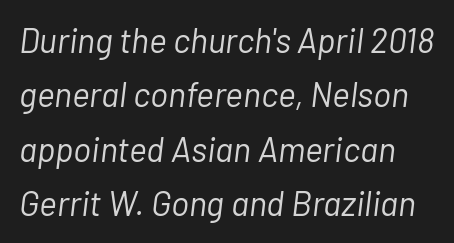
Does the lettering tilt? It does — this is italic. The leading is moderate, giving the passage an even texture. Between one letter and the next there's only the usual sliver of space. Bare-footed words on every line. Weight: not bold — regular or lighter. Do the characters align in a grid? No, the font is proportional.
